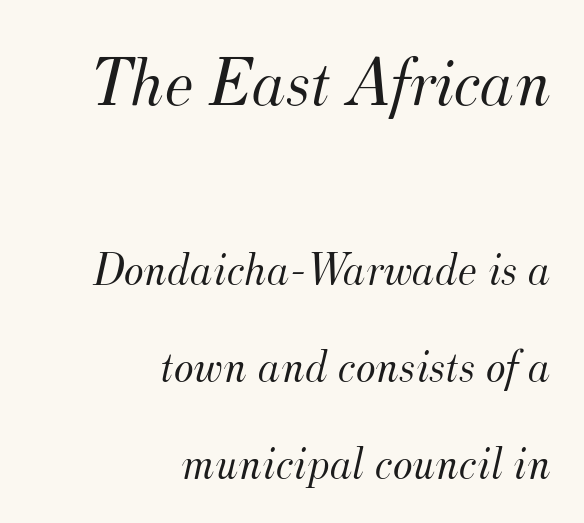
Q: Is the text bold? A: No.
Q: Is the text italic (slanted)? A: Yes, it leans right by about 12 degrees.
Q: Is the typeface a serif or a sans-serif typeface? A: Serif.
Q: Is the text underlined? A: No.
Q: How is the paragraph aligned? A: Right-aligned.
Q: Is the spacing between letters normal or unusually wide? A: Normal.
Q: Is the spacing between lines tight, normal or loose? A: Loose.
Q: Which block of text is set in a larger size, the first (top) or the second (bottom)? A: The first (top) one.
Q: Width (condensed, normal, or wide)? A: Normal.
Q: Stroke contrast? A: Medium.
Q: x-height? A: Small.
Q: Monospaced? A: No.
